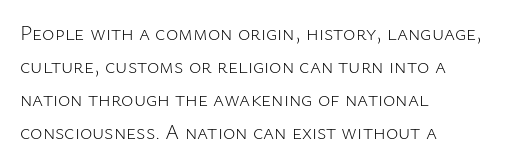
Q: Is the text bold? A: No.
Q: Is the text italic (slanted)? A: No, it is upright.
Q: Is the text underlined? A: No.
Q: How is the paragraph aligned? A: Left-aligned.
Q: Is the spacing between letters normal or unusually wide? A: Normal.
Q: Is the spacing between lines tight, normal or loose? A: Normal.
